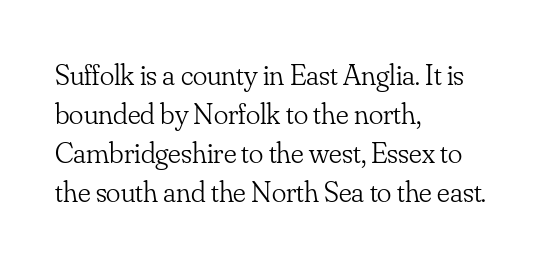
{"serif": "yes", "italic": "no", "bold": "no", "weight": "light", "width": "normal", "stroke_contrast": "low", "x_height": "small", "monospaced": "no", "underline": "no", "align": "left", "line_spacing": "normal", "line_spacing_ratio": 1.3, "letter_spacing": "normal", "letter_spacing_em": 0.0, "glyph_px": 30}
